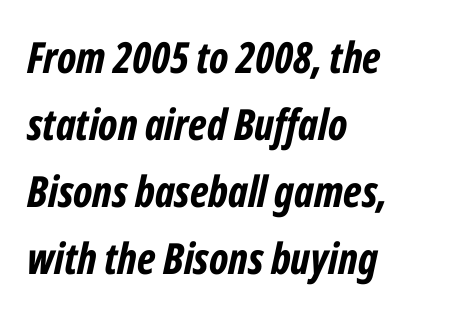
Here the glyphs are tracked normally, forming tight word shapes. Rendered with sloped, italic letterforms. Stroke thickness is high; the sample reads as a true bold. Descenders are the only things crossing below the line. Compared with typical paragraphs, the rows here are spaced about the same.
